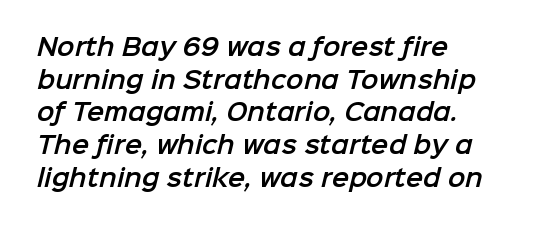
{"underline": "no", "align": "left", "line_spacing": "normal", "line_spacing_ratio": 1.42, "letter_spacing": "normal", "letter_spacing_em": 0.0, "glyph_px": 23}
